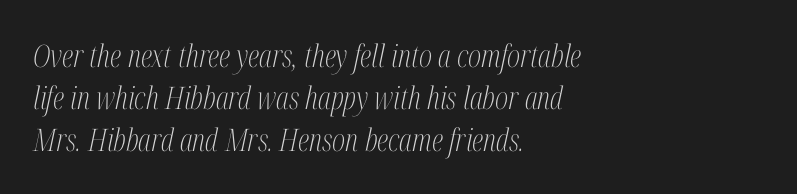
Q: Is the text bold? A: No.
Q: Is the text italic (slanted)? A: Yes, it leans right by about 12 degrees.
Q: Is the typeface a serif or a sans-serif typeface? A: Serif.
Q: Is the text underlined? A: No.
Q: How is the paragraph aligned? A: Left-aligned.
Q: Is the spacing between letters normal or unusually wide? A: Normal.
Q: Is the spacing between lines tight, normal or loose? A: Normal.
Q: Width (condensed, normal, or wide)? A: Condensed.
Q: Stroke contrast? A: Medium.
Q: x-height? A: Medium.
Q: Monospaced? A: No.
